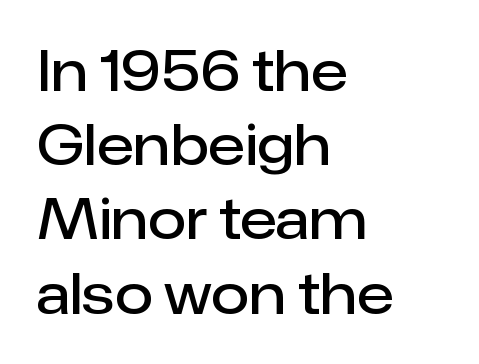
Honestly, there is no underline to notice here at all. The passage is arranged the way most books set body copy — flush left. Glyph-to-glyph distance matches everyday printed text. The rendering uses a moderate line-height, typical for paragraphs. Summary of weight: moderately heavy, a semibold. Grotesque or geometric, the face here clearly has no serifs.
